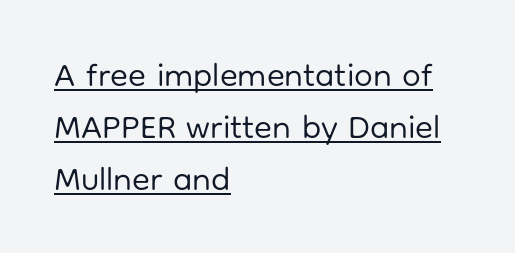
Compared with a typical body face, this is equally light or lighter still. Regarding serifs, this sample does without them. Interline gaps are of average width in this sample. Inter-character spacing is left at the font's built-in metrics. Proportional: the letters do not fall into vertical columns. The glyphs are accompanied by a horizontal stroke just below them.
